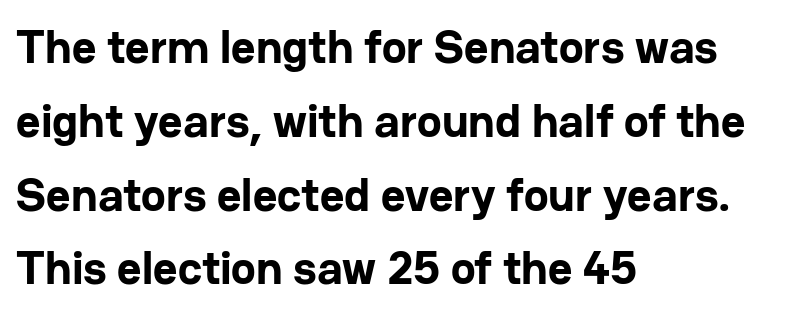
The image shows 47 px bold sans-serif type, upright; set left-aligned, normal line spacing (1.57x), normal letter spacing, not underlined; low stroke contrast and a medium x-height.
